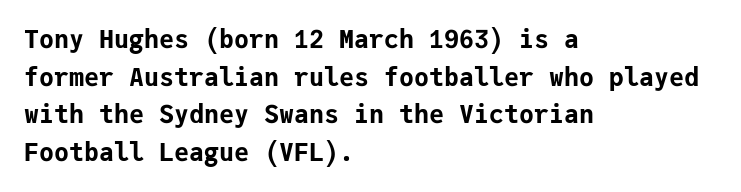
{"italic": "no", "bold": "yes", "underline": "no", "align": "left", "line_spacing": "normal", "line_spacing_ratio": 1.51, "letter_spacing": "normal", "letter_spacing_em": 0.0, "glyph_px": 25}
